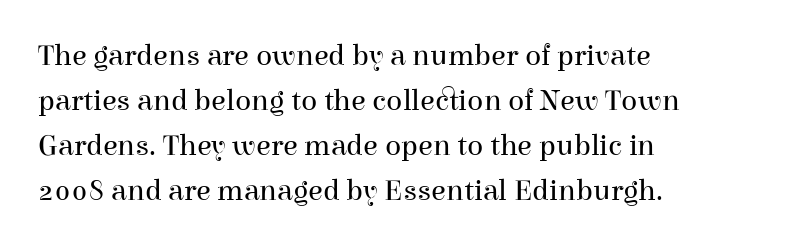
Q: Is the text bold? A: No.
Q: Is the text italic (slanted)? A: No, it is upright.
Q: Is the typeface a serif or a sans-serif typeface? A: Serif.
Q: Is the text underlined? A: No.
Q: How is the paragraph aligned? A: Left-aligned.
Q: Is the spacing between letters normal or unusually wide? A: Normal.
Q: Is the spacing between lines tight, normal or loose? A: Normal.
Q: Width (condensed, normal, or wide)? A: Normal.
Q: Stroke contrast? A: High.
Q: x-height? A: Medium.
Q: Monospaced? A: No.
